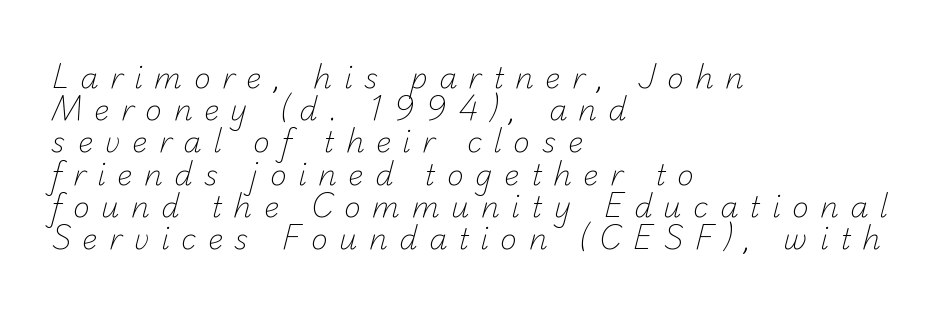
Q: Is the text bold? A: No.
Q: Is the typeface a serif or a sans-serif typeface? A: Sans-serif.
Q: Is the text underlined? A: No.
Q: How is the paragraph aligned? A: Left-aligned.
Q: Is the spacing between letters normal or unusually wide? A: Unusually wide.
Q: Is the spacing between lines tight, normal or loose? A: Tight.
Q: Width (condensed, normal, or wide)? A: Normal.
Q: Stroke contrast? A: Low.
Q: x-height? A: Small.
Q: Monospaced? A: No.
